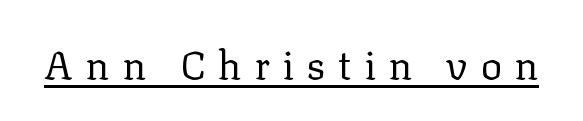
{"serif": "yes", "italic": "no", "bold": "no", "weight": "regular", "width": "normal", "stroke_contrast": "low", "x_height": "medium", "monospaced": "no", "underline": "yes", "letter_spacing": "wide", "letter_spacing_em": 0.31, "glyph_px": 40}
